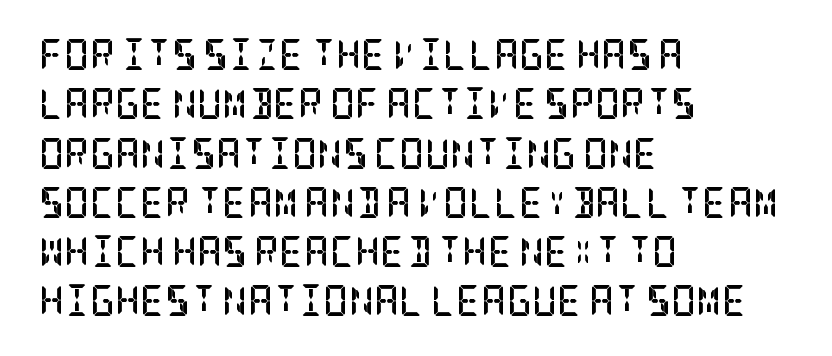
The image shows 31 px semibold, condensed serif type, upright; set left-aligned, normal line spacing (1.59x), normal letter spacing, not underlined; low stroke contrast and a large x-height.
